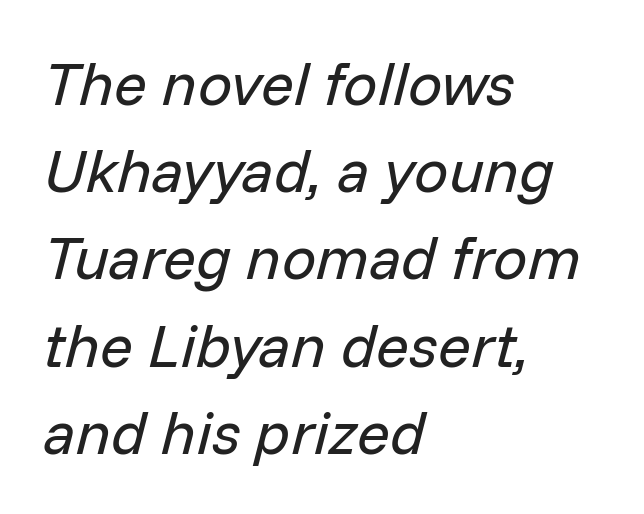
{"italic": "yes", "lean": "right", "slant_degrees": 14, "bold": "no", "weight": "regular", "width": "normal", "stroke_contrast": "low", "x_height": "medium", "monospaced": "no", "underline": "no", "align": "left", "line_spacing": "normal", "line_spacing_ratio": 1.43, "letter_spacing": "normal", "letter_spacing_em": 0.0, "glyph_px": 61}
